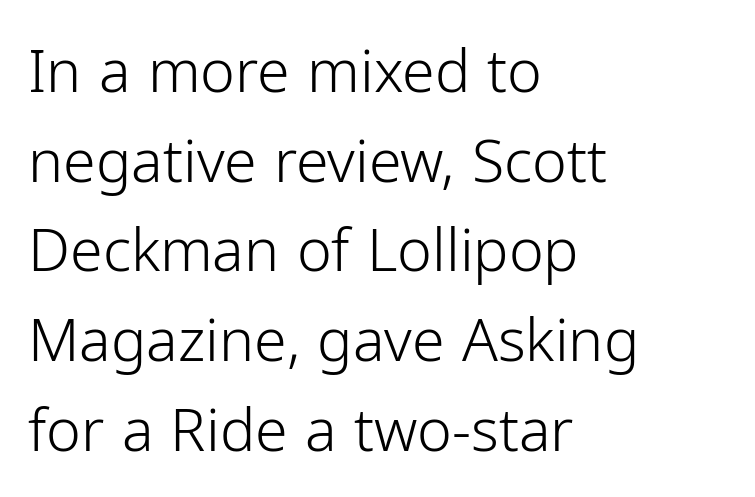
{"serif": "no", "italic": "no", "bold": "no", "weight": "light", "width": "normal", "stroke_contrast": "low", "x_height": "medium", "monospaced": "no", "underline": "no", "align": "left", "line_spacing": "normal", "line_spacing_ratio": 1.52, "letter_spacing": "normal", "letter_spacing_em": 0.0, "glyph_px": 59}
